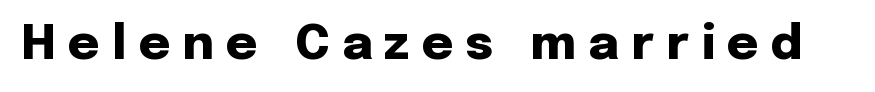
The image shows 48 px heavy sans-serif type, upright; set unusually wide letter spacing (+0.26 em), not underlined; low stroke contrast and a medium x-height.
